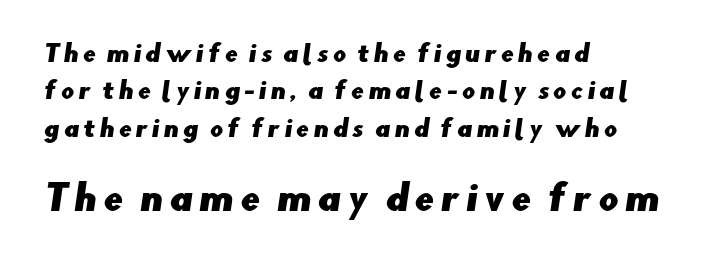
What's the leading like? Ordinary, nothing unusual. Nothing sits at the stroke ends, so this counts as sans-serif. Note: smaller setting up top, larger setting below. Character widths vary here, with narrow letters taking less room than wide ones.
